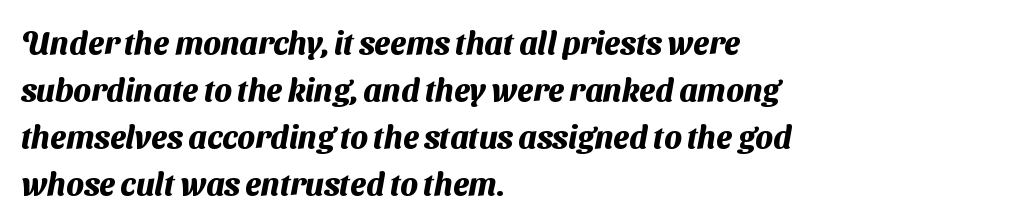
The image shows 32 px heavy sans-serif type; set left-aligned, normal line spacing (1.47x), normal letter spacing, not underlined; medium stroke contrast and a medium x-height.
